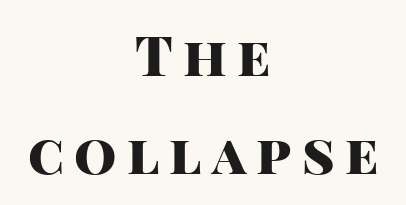
Q: Is the text bold? A: Yes.
Q: Is the text italic (slanted)? A: No, it is upright.
Q: Is the typeface a serif or a sans-serif typeface? A: Sans-serif.
Q: Is the text underlined? A: No.
Q: How is the paragraph aligned? A: Centered.
Q: Width (condensed, normal, or wide)? A: Normal.
Q: Stroke contrast? A: High.
Q: x-height? A: Large.
Q: Monospaced? A: No.
